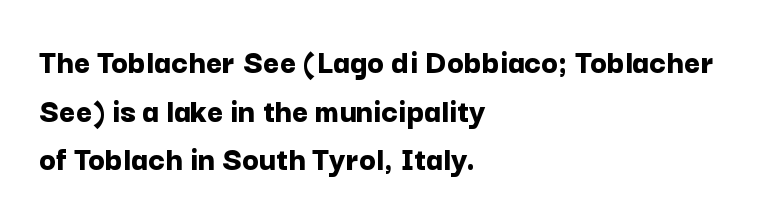
The letters sit at their default tracking, neither squeezed nor spread. The lines sit at an ordinary, default distance from one another. On the weight axis this lands at bold, roughly 700. The characters display no serif detailing; their extremities are plain. Character widths vary here, with narrow letters taking less room than wide ones. When letters stand straight like this, we call the style roman or upright.
